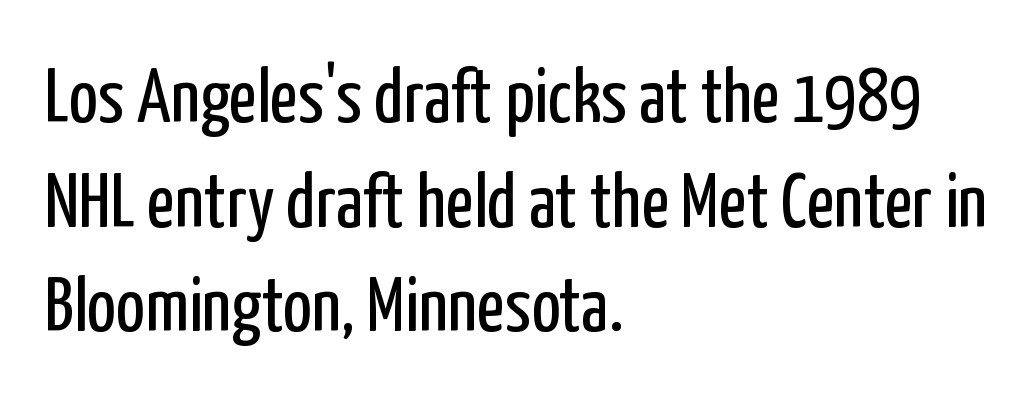
{"serif": "no", "italic": "no", "bold": "no", "weight": "regular", "width": "condensed", "stroke_contrast": "low", "x_height": "medium", "monospaced": "no", "underline": "no", "align": "left", "line_spacing": "normal", "line_spacing_ratio": 1.36, "letter_spacing": "normal", "letter_spacing_em": 0.0, "glyph_px": 77}
